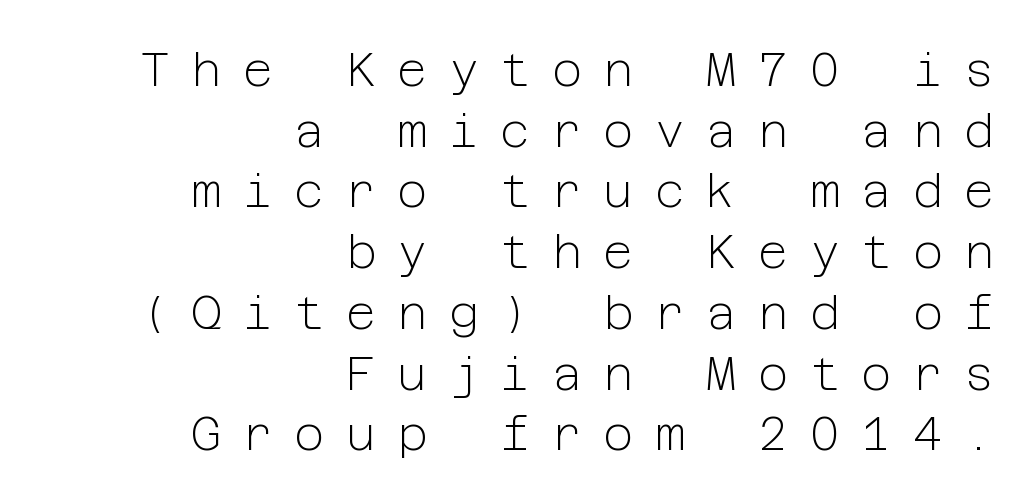
{"serif": "no", "italic": "no", "bold": "no", "weight": "light", "width": "normal", "stroke_contrast": "low", "x_height": "medium", "underline": "no", "align": "right", "line_spacing": "normal", "line_spacing_ratio": 1.32, "letter_spacing": "wide", "letter_spacing_em": 0.47, "glyph_px": 46}
